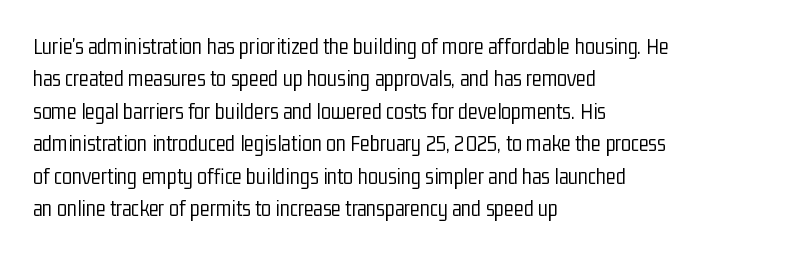
{"italic": "no", "bold": "no", "underline": "no", "align": "left", "line_spacing": "normal", "line_spacing_ratio": 1.41, "letter_spacing": "normal", "letter_spacing_em": 0.0, "glyph_px": 23}
